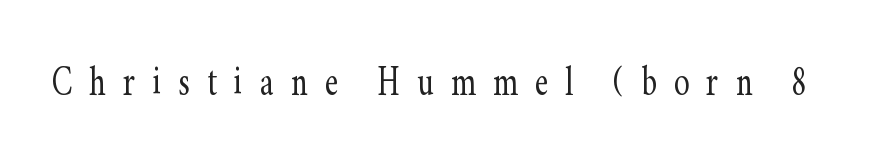
The image shows 46 px light, condensed serif type, upright; set unusually wide letter spacing (+0.38 em), not underlined; low stroke contrast and a small x-height.
